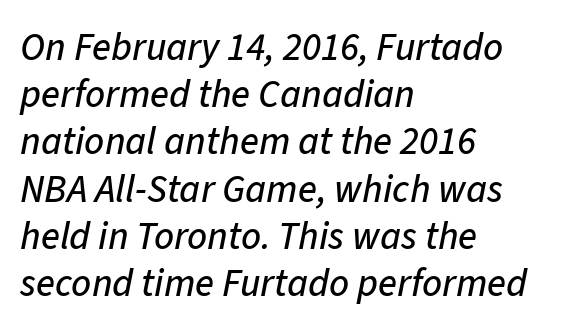
Proportional: the letters do not fall into vertical columns. Descender tails drop into unmarked territory. This rendering uses left alignment, leaving the right contour irregular. This rendering leaves character spacing at its baseline value. The font's italic variant was chosen for this text.
